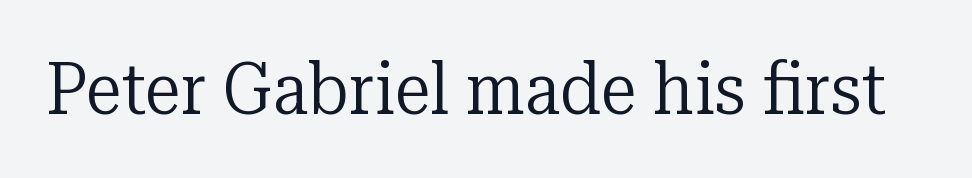
{"serif": "yes", "italic": "no", "bold": "no", "weight": "regular", "width": "normal", "stroke_contrast": "low", "x_height": "medium", "monospaced": "no", "underline": "no", "letter_spacing": "normal", "letter_spacing_em": 0.0, "glyph_px": 73}
